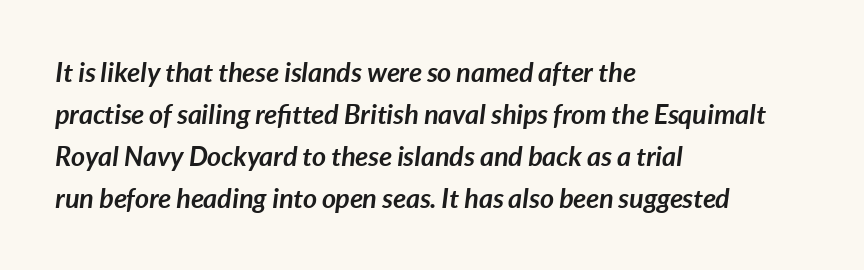
{"italic": "yes", "lean": "right", "slant_degrees": 7, "bold": "yes", "underline": "no", "align": "left", "line_spacing": "normal", "line_spacing_ratio": 1.56, "letter_spacing": "normal", "letter_spacing_em": 0.0, "glyph_px": 27}
